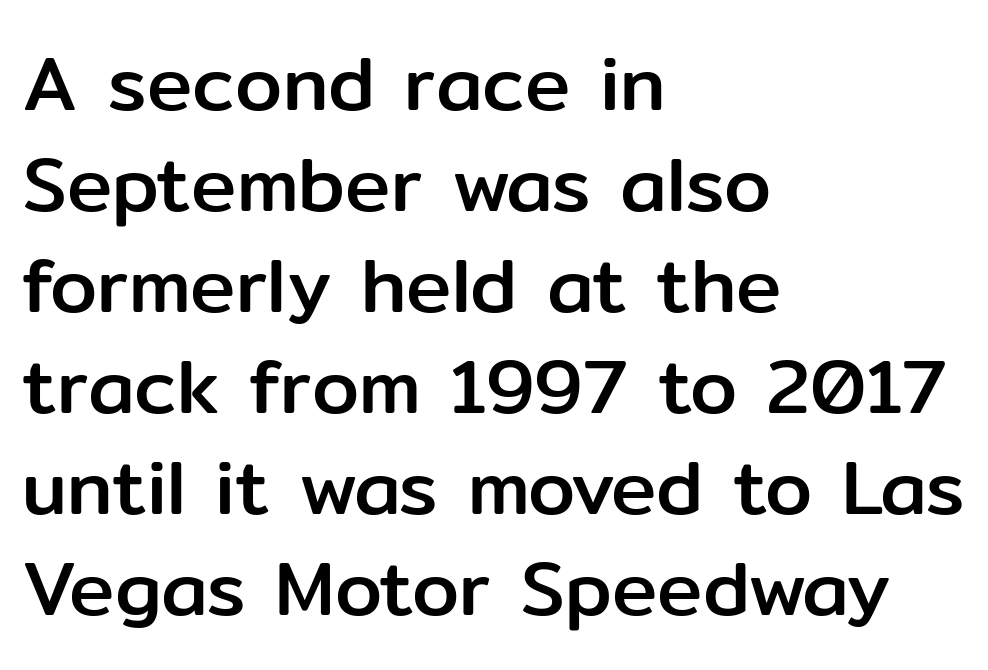
{"serif": "no", "italic": "no", "width": "normal", "stroke_contrast": "low", "x_height": "medium", "monospaced": "no", "underline": "no", "align": "left", "line_spacing": "normal", "line_spacing_ratio": 1.33, "letter_spacing": "normal", "letter_spacing_em": 0.0, "glyph_px": 76}
